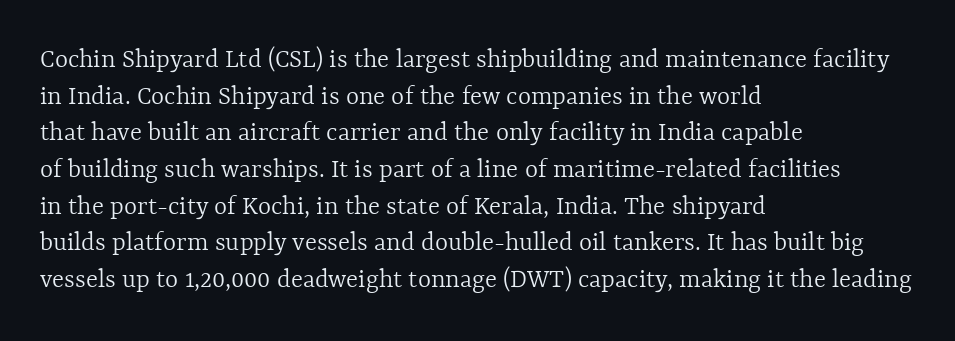
Proportional: the letters do not fall into vertical columns. No extra ink here — the face is not bold. The string is rendered with underlining switched off. These lines sit exactly where default settings would place them. Does the lettering tilt? It doesn't — this is upright.
